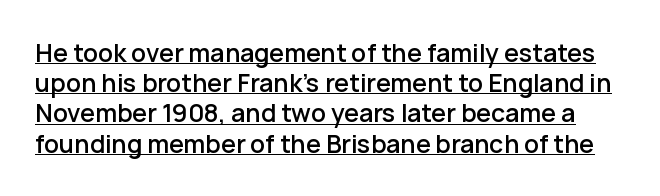
The image shows 25 px text type, upright; set line spacing 1.21x, normal letter spacing, underlined.
